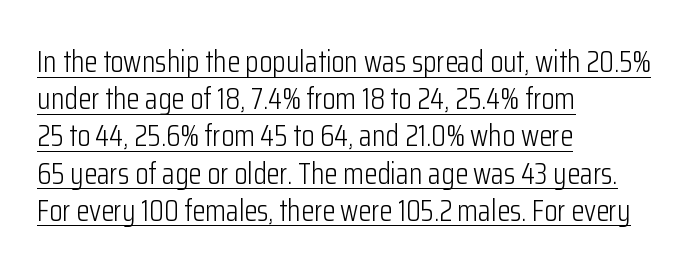
This sample uses a sans-serif face. No italicization has been applied; the sample stays upright. What stands out about the letter spacing? Nothing — it is the standard amount. All the whitespace from short lines collects on the right. This sample has the flowing, uneven cadence of proportional lettering.
